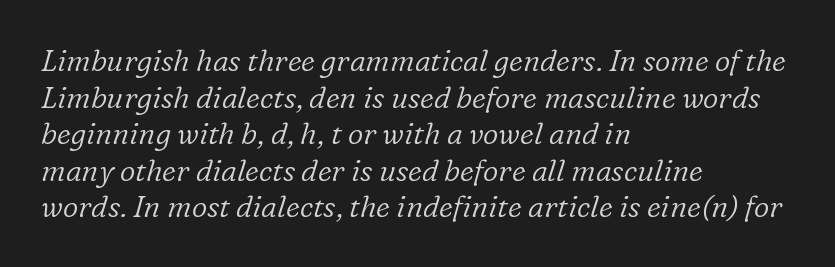
The string is rendered with underlining switched off. Which margin do the lines hug? The left one — the right edge is uneven. The weight would be labelled regular, book, light, or lighter still. The face used here is rendered with its standard letterfit. Little horizontal feet cap the strokes, marking this as serif type.
